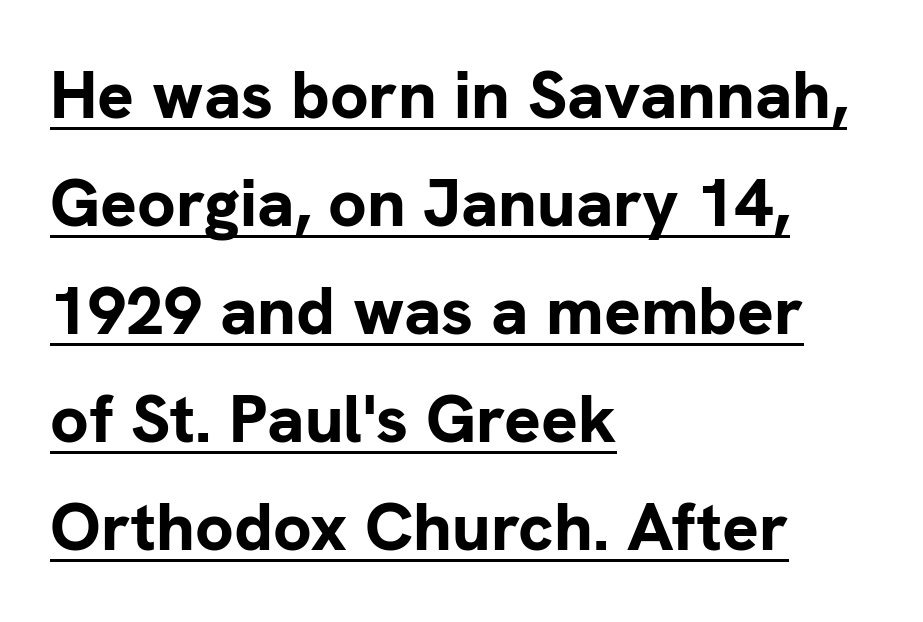
Set as a true bold cut, around the 700 mark. A roman cut, with each character standing at attention. The passage shown is typeset with a sans-serif family. How would I describe the line gaps? Plain and ordinary.
